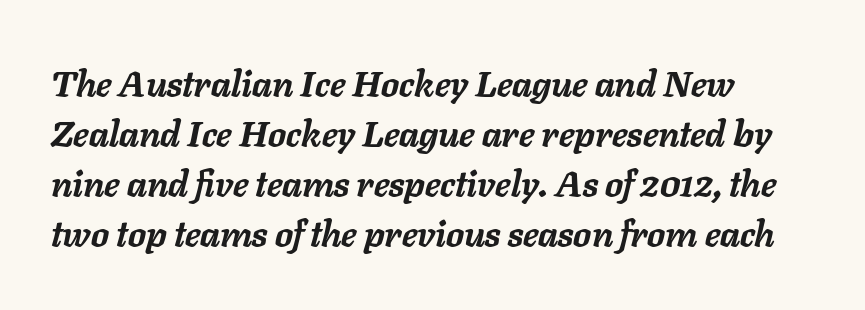
The rendering uses natural spacing where letterforms have individual widths. The area under the type is left untouched. The rows are spaced the way most documents space them. The paragraph has a hard left edge and a soft right edge. This sample uses plain, unmodified letter spacing. Set as a true bold cut, around the 700 mark.
